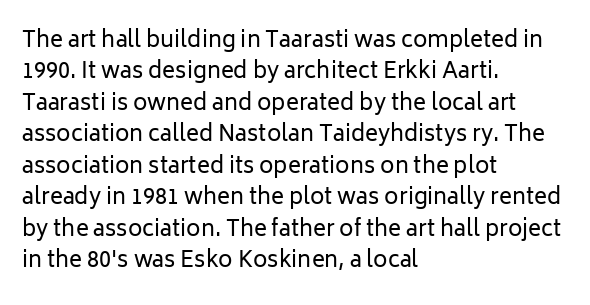
{"italic": "no", "bold": "no", "underline": "no", "align": "left", "line_spacing": "normal", "line_spacing_ratio": 1.43, "letter_spacing": "normal", "letter_spacing_em": 0.0, "glyph_px": 22}
